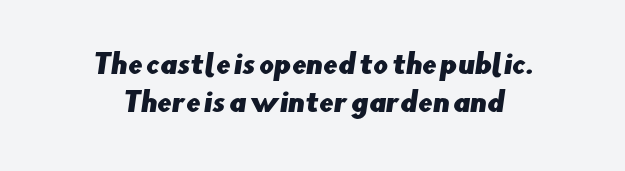
The image shows 26 px text type; set centered, normal line spacing (1.46x), normal letter spacing, not underlined.
